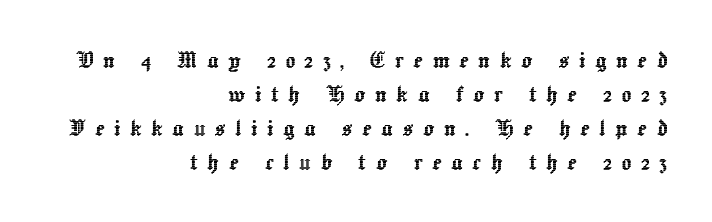
Q: Is the text italic (slanted)? A: No, it is upright.
Q: Is the text underlined? A: No.
Q: How is the paragraph aligned? A: Right-aligned.
Q: Is the spacing between letters normal or unusually wide? A: Unusually wide.
Q: Width (condensed, normal, or wide)? A: Normal.
Q: x-height? A: Medium.
Q: Monospaced? A: No.
